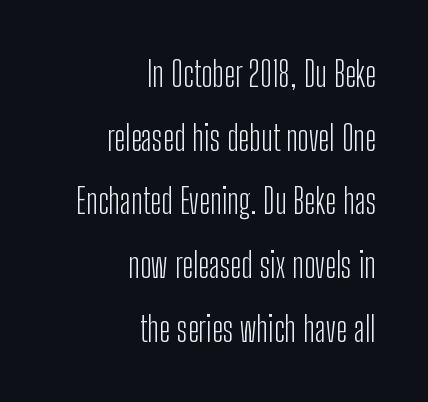
Q: Is the text bold? A: No.
Q: Is the text italic (slanted)? A: No, it is upright.
Q: Is the typeface a serif or a sans-serif typeface? A: Sans-serif.
Q: Is the text underlined? A: No.
Q: How is the paragraph aligned? A: Right-aligned.
Q: Is the spacing between letters normal or unusually wide? A: Normal.
Q: Width (condensed, normal, or wide)? A: Condensed.
Q: Stroke contrast? A: Low.
Q: x-height? A: Medium.
Q: Monospaced? A: No.
